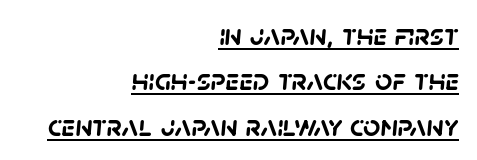
{"serif": "no", "bold": "yes", "weight": "semibold", "width": "normal", "stroke_contrast": "low", "x_height": "large", "monospaced": "no", "underline": "yes", "align": "right", "line_spacing": "normal", "line_spacing_ratio": 1.51, "letter_spacing": "normal", "letter_spacing_em": 0.0, "glyph_px": 30}
